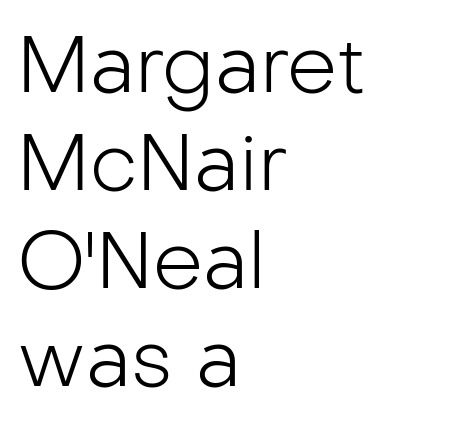
Q: Is the text bold? A: No.
Q: Is the text italic (slanted)? A: No, it is upright.
Q: Is the typeface a serif or a sans-serif typeface? A: Sans-serif.
Q: Is the text underlined? A: No.
Q: How is the paragraph aligned? A: Left-aligned.
Q: Is the spacing between letters normal or unusually wide? A: Normal.
Q: Width (condensed, normal, or wide)? A: Normal.
Q: Stroke contrast? A: Low.
Q: x-height? A: Medium.
Q: Monospaced? A: No.
